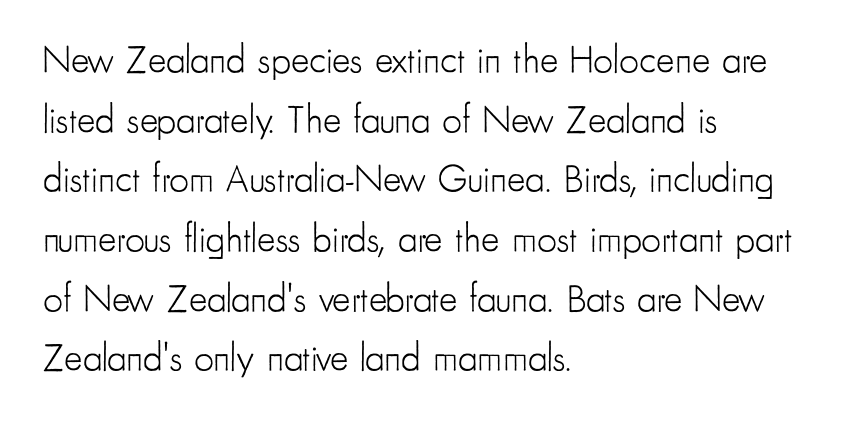
Compared with typical body copy, the letter spacing here is the same. Where is the straight margin? On the left. I'd call this a sans setting — the letters go barefoot. The specimen omits any rule beneath the text block's lines. A quiet, ordinary-to-light weight characterises the typeface. The axis of the letterforms is exactly vertical.
